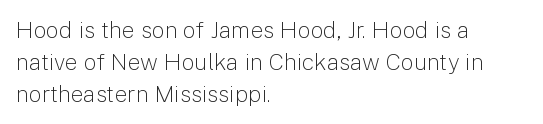
{"italic": "no", "bold": "no", "underline": "no", "align": "left", "line_spacing": "normal", "line_spacing_ratio": 1.39, "letter_spacing": "normal", "letter_spacing_em": 0.0, "glyph_px": 23}
